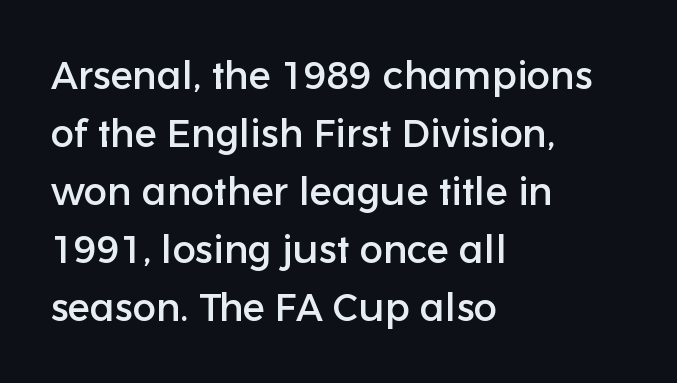
{"serif": "no", "italic": "no", "width": "normal", "stroke_contrast": "low", "x_height": "medium", "monospaced": "no", "underline": "no", "align": "left", "line_spacing": "normal", "line_spacing_ratio": 1.49, "letter_spacing": "normal", "letter_spacing_em": 0.0, "glyph_px": 39}
